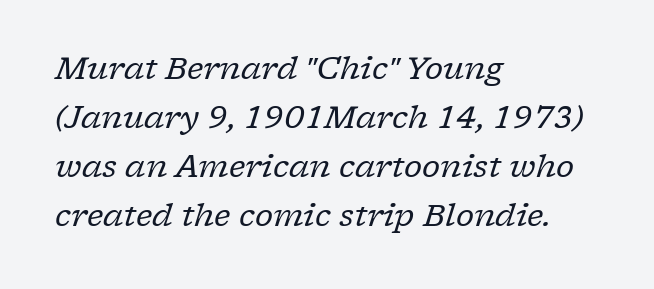
{"serif": "yes", "italic": "yes", "lean": "right", "slant_degrees": 17, "bold": "no", "weight": "regular", "width": "normal", "stroke_contrast": "low", "x_height": "medium", "monospaced": "no", "underline": "no", "align": "left", "line_spacing": "normal", "line_spacing_ratio": 1.58, "letter_spacing": "normal", "letter_spacing_em": 0.0, "glyph_px": 31}
